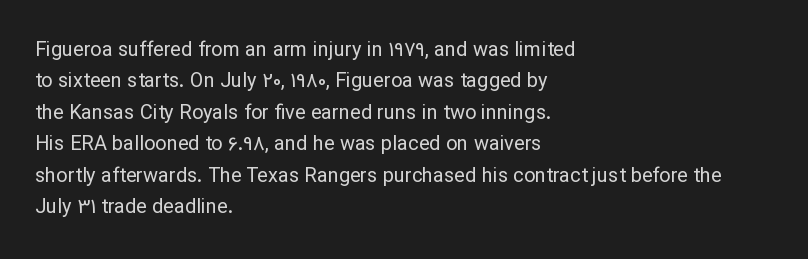
Line spacing here is normal. A typesetter would mark this as roman, not italic. The specimen omits any rule beneath the text block's lines. The rag falls on the right side of this text block. The characters are drawn with everyday or finer stroke widths.
